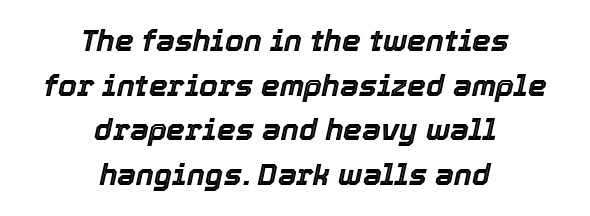
{"italic": "yes", "lean": "right", "slant_degrees": 12, "width": "normal", "x_height": "medium", "monospaced": "no", "underline": "no", "align": "center", "line_spacing": "normal", "line_spacing_ratio": 1.49, "letter_spacing": "normal", "letter_spacing_em": 0.0, "glyph_px": 30}
